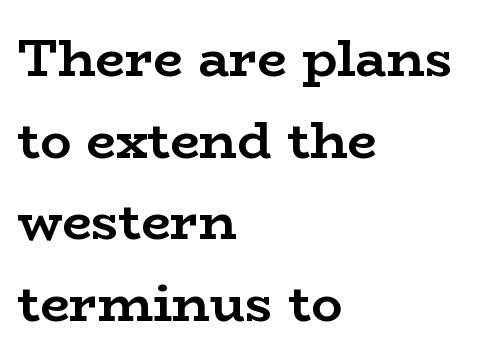
Compared with a centered layout, this one pins lines to the left instead. No word sits above an underline. How heavy is the stroke? Heavy — this is a bold. Caption: standard tracking, unaltered. Does the lettering tilt? It doesn't — this is upright. Vertically, the passage feels balanced, rows spaced as you'd expect.
